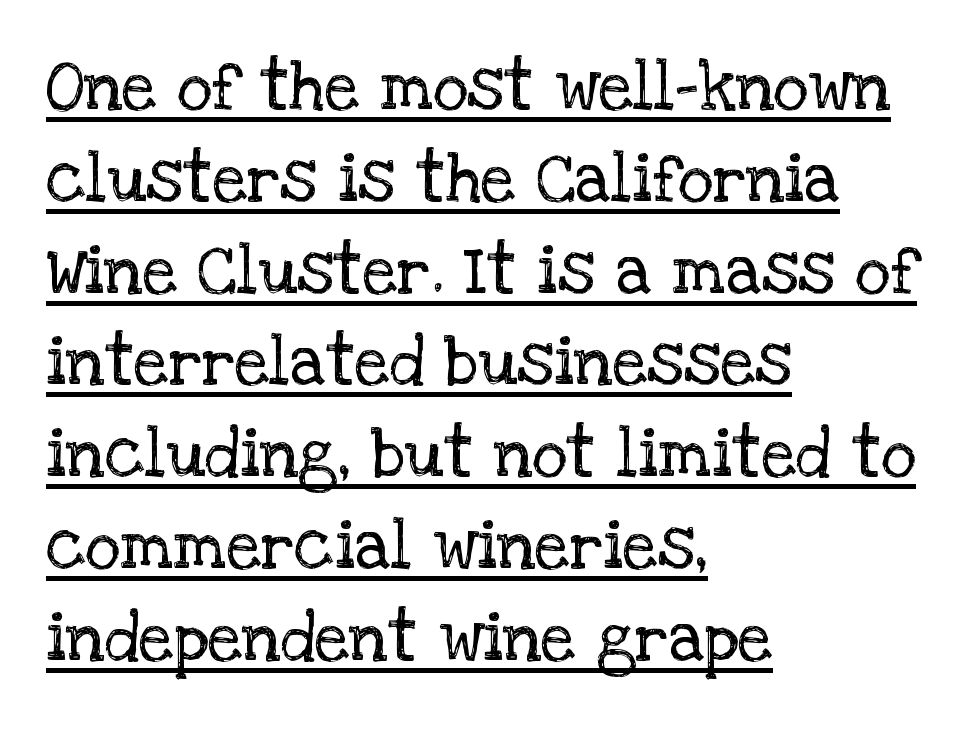
The image shows 68 px regular-weight serif type, upright; set left-aligned, normal line spacing (1.35x), normal letter spacing, underlined; low stroke contrast and a large x-height.
